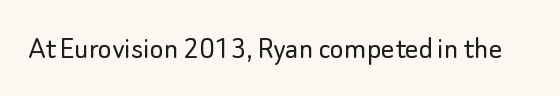
{"serif": "no", "italic": "no", "bold": "no", "weight": "light", "width": "normal", "stroke_contrast": "low", "x_height": "small", "monospaced": "no", "underline": "no", "letter_spacing": "normal", "letter_spacing_em": 0.0, "glyph_px": 33}
